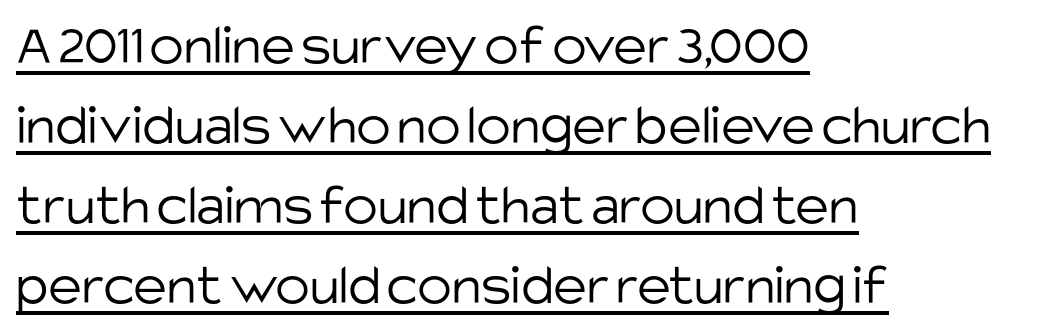
The image shows 58 px light sans-serif type, upright; set left-aligned, normal line spacing (1.38x), normal letter spacing, underlined; low stroke contrast and a large x-height.
